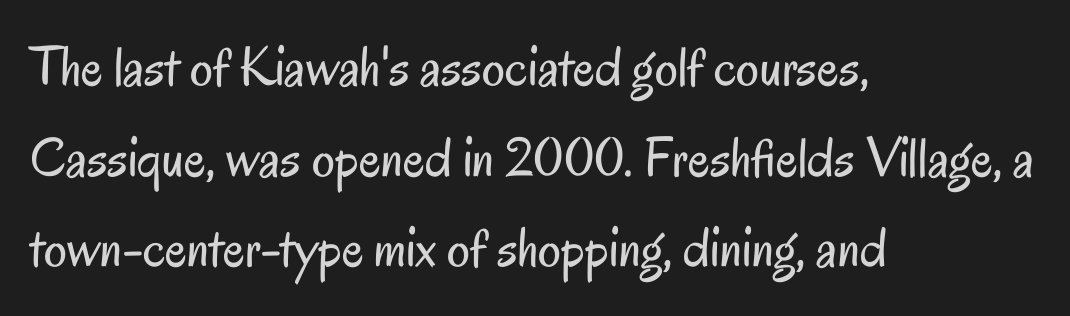
Q: Is the text bold? A: No.
Q: Is the text italic (slanted)? A: No, it is upright.
Q: Is the typeface a serif or a sans-serif typeface? A: Sans-serif.
Q: Is the text underlined? A: No.
Q: How is the paragraph aligned? A: Left-aligned.
Q: Is the spacing between letters normal or unusually wide? A: Normal.
Q: Is the spacing between lines tight, normal or loose? A: Normal.
Q: Width (condensed, normal, or wide)? A: Condensed.
Q: Stroke contrast? A: Low.
Q: x-height? A: Small.
Q: Monospaced? A: No.
